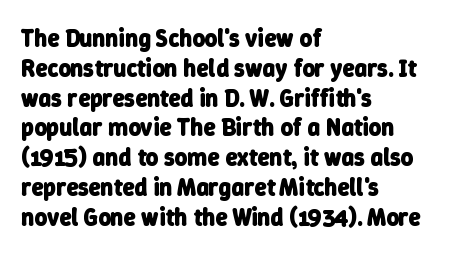
{"bold": "yes", "underline": "no", "align": "left", "line_spacing_ratio": 1.24, "letter_spacing": "normal", "letter_spacing_em": 0.0, "glyph_px": 24}
